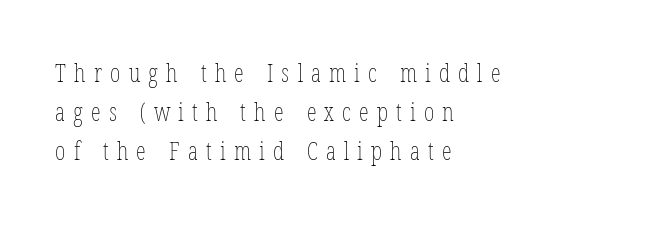
{"italic": "no", "bold": "no", "underline": "no", "align": "left", "line_spacing": "normal", "line_spacing_ratio": 1.57, "letter_spacing": "wide", "letter_spacing_em": 0.33, "glyph_px": 25}
